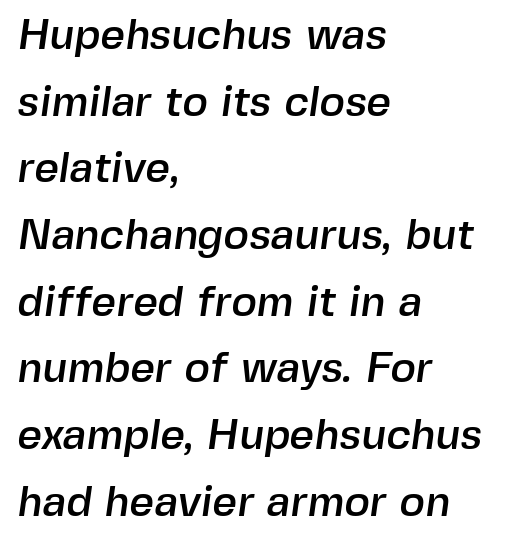
Just letters on the line, the space beneath them empty. Character widths vary here, with narrow letters taking less room than wide ones. The gaps between neighbouring characters are ordinary and unremarkable. Unlike a traditional serif, this face leaves its strokes unadorned. This sample is left-justified, so line endings fall wherever the words run out.
